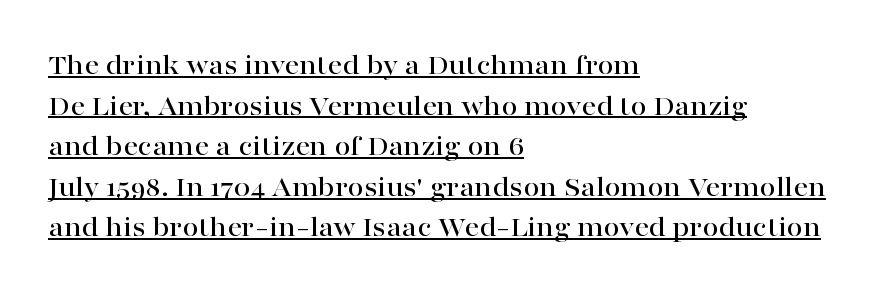
In terms of posture, this sample is upright. The vertical gap from one line to the next is medium. Do the characters align in a grid? No, the font is proportional. Horizontally, the lines are justified to the leading edge only. Inter-character spacing is left at the font's built-in metrics.
